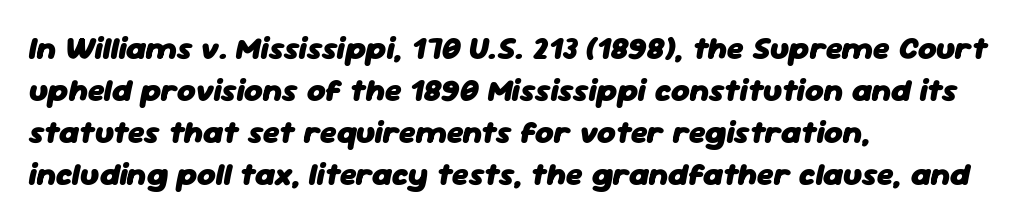
You could not count columns in this text — the font is proportionally spaced. Horizontal alignment here is leftward, the default for most running prose. Normally led — the rows are evenly, conventionally spaced. Slanted lettering throughout. Beneath every word, the page is bare.
